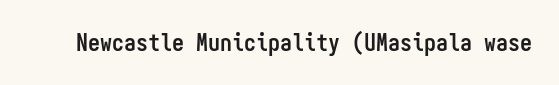
{"italic": "no", "bold": "yes", "underline": "no", "letter_spacing": "normal", "letter_spacing_em": 0.0, "glyph_px": 24}
